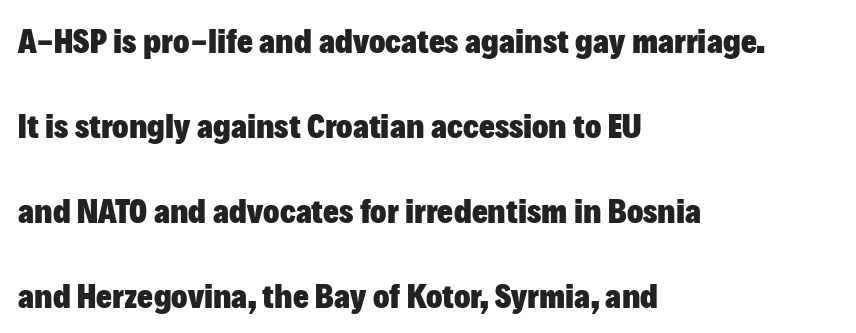
{"serif": "no", "italic": "no", "bold": "yes", "weight": "heavy", "width": "normal", "stroke_contrast": "low", "x_height": "medium", "monospaced": "no", "underline": "no", "align": "left", "line_spacing": "loose", "line_spacing_ratio": 2.5, "letter_spacing": "normal", "letter_spacing_em": 0.0, "glyph_px": 34}
